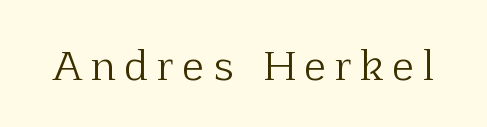
Characters remain perfectly vertical along every line. The passage shown is not underscored anywhere. This reads as an unemphasized weight, regular at the heaviest. Each letter keeps its own natural width here, so spacing adapts to shape.
